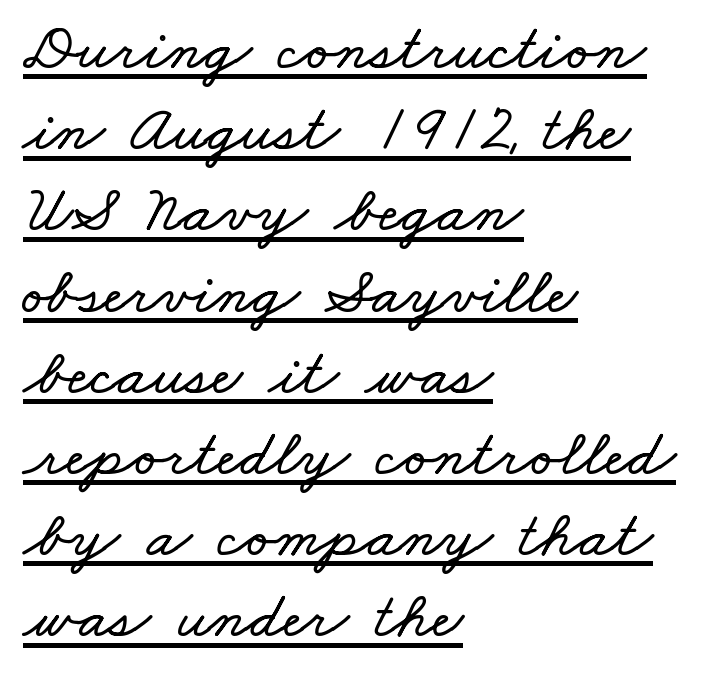
The image shows 66 px wide type; set left-aligned, line spacing 1.23x, normal letter spacing, underlined; low stroke contrast and a small x-height.
